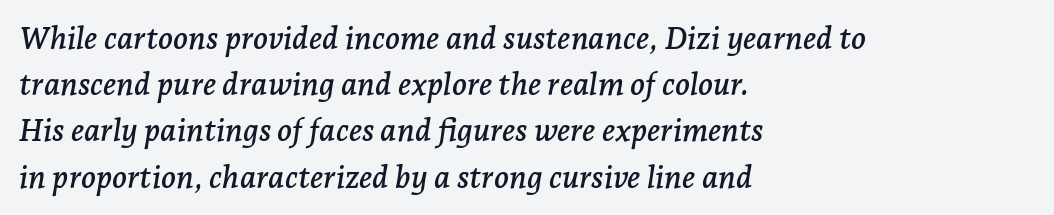
The image shows 31 px serif type, italic (leaning right); set left-aligned, normal line spacing (1.49x), normal letter spacing, not underlined; low stroke contrast and a medium x-height.
